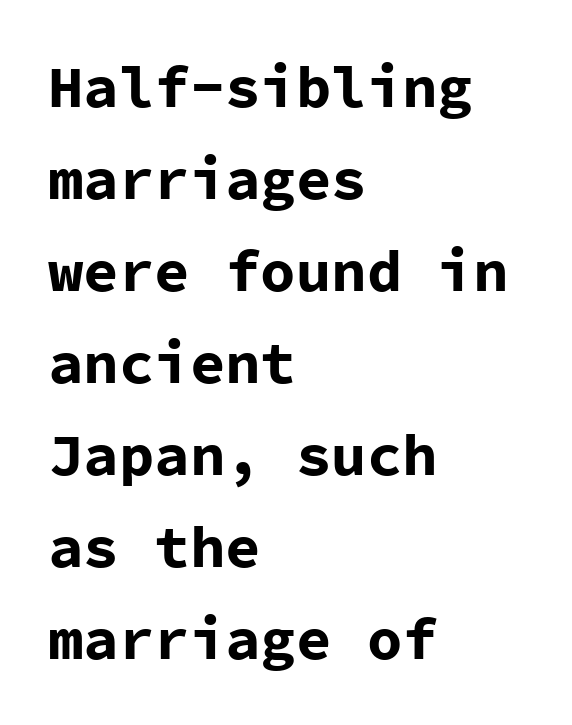
Q: Is the text bold? A: Yes.
Q: Is the text italic (slanted)? A: No, it is upright.
Q: Is the typeface a serif or a sans-serif typeface? A: Sans-serif.
Q: Is the text underlined? A: No.
Q: How is the paragraph aligned? A: Left-aligned.
Q: Is the spacing between letters normal or unusually wide? A: Normal.
Q: Is the spacing between lines tight, normal or loose? A: Normal.
Q: Width (condensed, normal, or wide)? A: Normal.
Q: Stroke contrast? A: Low.
Q: x-height? A: Medium.
Q: Monospaced? A: Yes.
